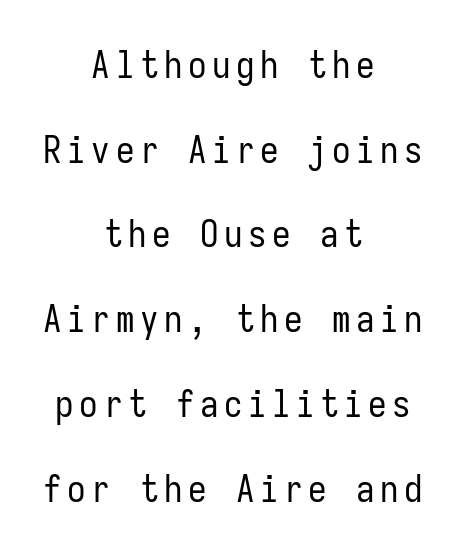
{"serif": "no", "italic": "no", "bold": "no", "weight": "regular", "width": "condensed", "stroke_contrast": "low", "x_height": "medium", "monospaced": "yes", "underline": "no", "align": "center", "line_spacing": "loose", "line_spacing_ratio": 2.29, "glyph_px": 37}
